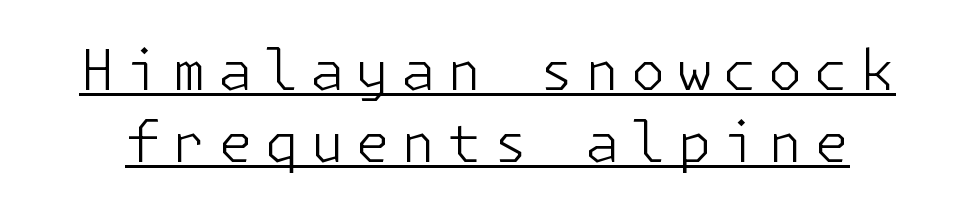
{"serif": "no", "italic": "no", "bold": "no", "weight": "light", "width": "normal", "stroke_contrast": "low", "x_height": "medium", "underline": "yes", "line_spacing": "normal", "line_spacing_ratio": 1.28, "letter_spacing": "wide", "letter_spacing_em": 0.2, "glyph_px": 56}
